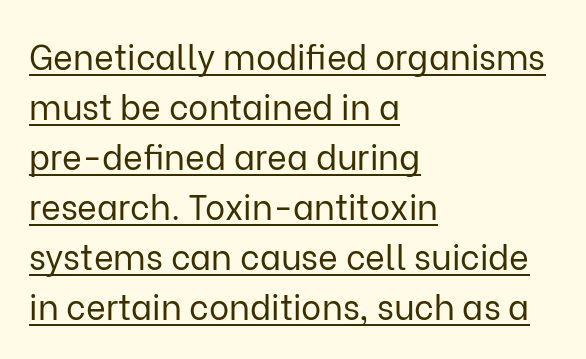
Unlike italic type, these characters show no tilt at all. Decoration check: the copy is underlined. On a weight scale, this lands at 450 or below. The line-height multiplier appears to be the usual default. Horizontal alignment here is leftward, the default for most running prose. Note the varied advance widths — an 'i' is clearly narrower than an 'm'.
